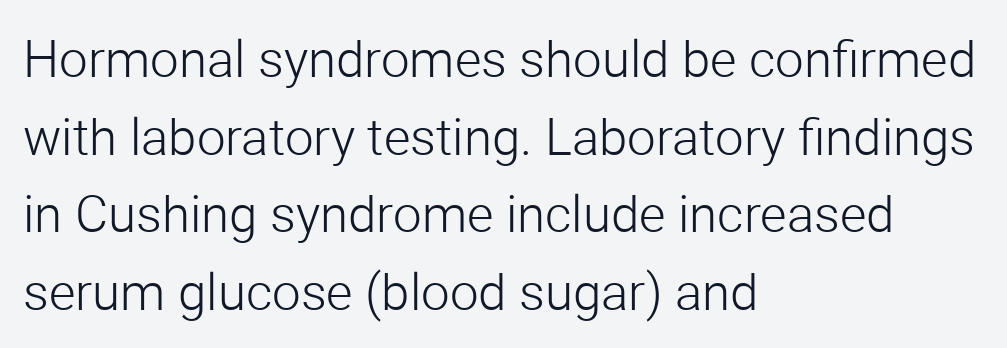
You can tell it's not italic because the verticals are truly vertical. The zone under the glyphs is completely vacant. Words appear dense and cohesive because spacing is normal. This sample is left-justified, so line endings fall wherever the words run out. Varying glyph widths throughout — classic text-font behaviour. The text was rendered using a sans face with plain stroke endings.
